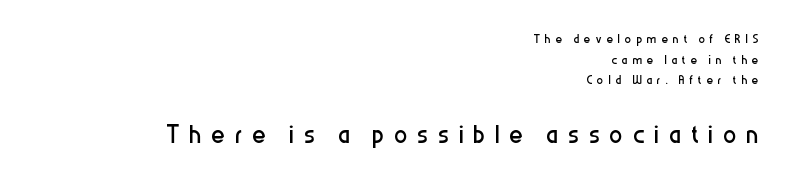
If you measured baseline to baseline, you'd find a middling distance. The typeface has the unassuming heft of standard copy or less. The letterforms stand isolated, each surrounded by extra space. Only glyphs here, with clear space below each row.
